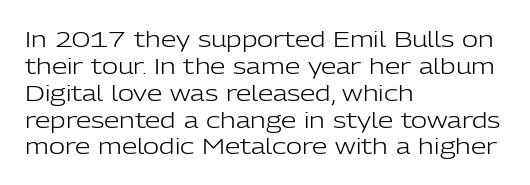
Q: Is the text bold? A: No.
Q: Is the text italic (slanted)? A: No, it is upright.
Q: Is the text underlined? A: No.
Q: How is the paragraph aligned? A: Left-aligned.
Q: Is the spacing between letters normal or unusually wide? A: Normal.
